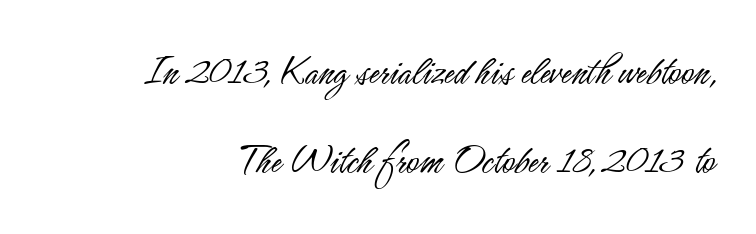
{"serif": "no", "bold": "no", "weight": "light", "width": "condensed", "stroke_contrast": "low", "x_height": "small", "monospaced": "no", "underline": "no", "align": "right", "line_spacing": "loose", "line_spacing_ratio": 2.07, "letter_spacing": "normal", "letter_spacing_em": 0.0, "glyph_px": 43}
